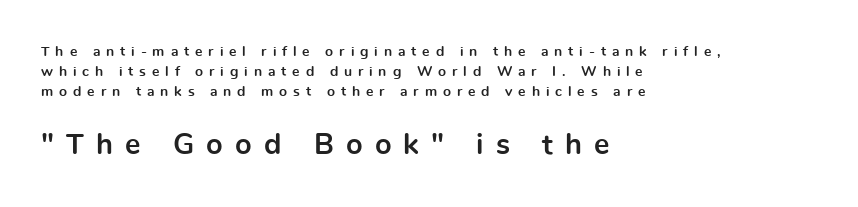
{"serif": "no", "italic": "no", "bold": "yes", "weight": "bold", "width": "normal", "x_height": "medium", "monospaced": "no", "underline": "no", "align": "left", "line_spacing": "normal", "line_spacing_ratio": 1.43, "letter_spacing": "wide", "letter_spacing_em": 0.42, "larger_block": "second", "size_ratio": 2.07, "glyph_px": 29}
